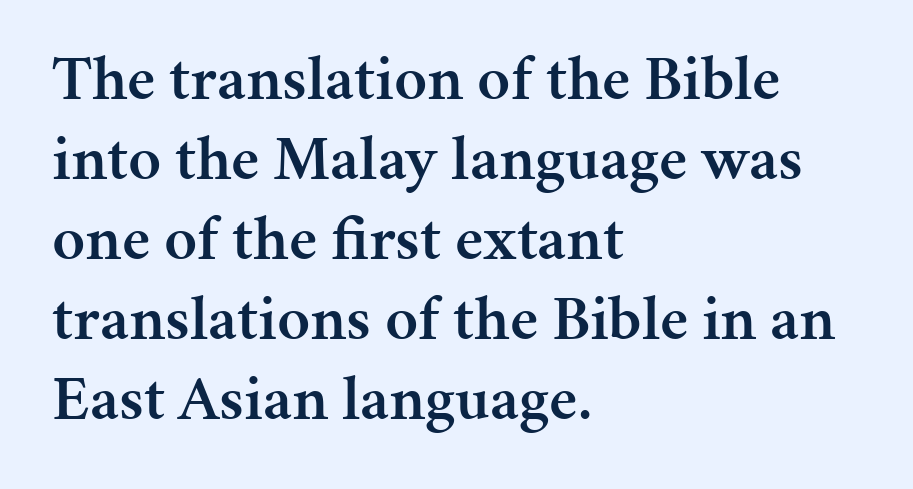
The image shows 64 px semibold serif type, upright; set left-aligned, normal line spacing (1.25x), normal letter spacing, not underlined; medium stroke contrast and a medium x-height.
